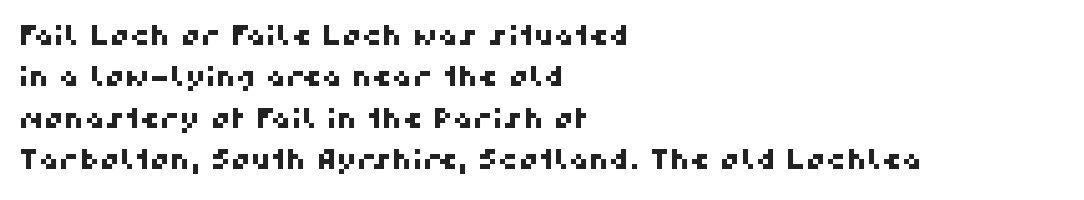
Q: Is the typeface a serif or a sans-serif typeface? A: Sans-serif.
Q: Is the text underlined? A: No.
Q: How is the paragraph aligned? A: Left-aligned.
Q: Is the spacing between letters normal or unusually wide? A: Normal.
Q: Is the spacing between lines tight, normal or loose? A: Normal.
Q: Width (condensed, normal, or wide)? A: Normal.
Q: Stroke contrast? A: High.
Q: x-height? A: Medium.
Q: Monospaced? A: No.
